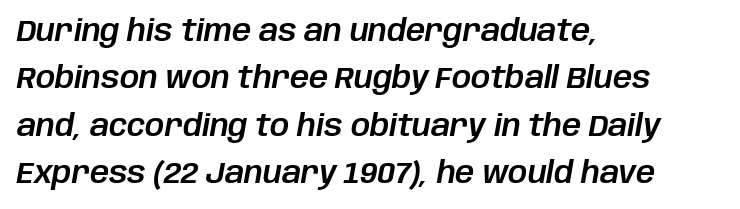
Q: Is the text italic (slanted)? A: Yes, it leans right by about 10 degrees.
Q: Is the text underlined? A: No.
Q: How is the paragraph aligned? A: Left-aligned.
Q: Is the spacing between letters normal or unusually wide? A: Normal.
Q: Is the spacing between lines tight, normal or loose? A: Normal.
Q: Width (condensed, normal, or wide)? A: Normal.
Q: Stroke contrast? A: Low.
Q: x-height? A: Large.
Q: Monospaced? A: No.
